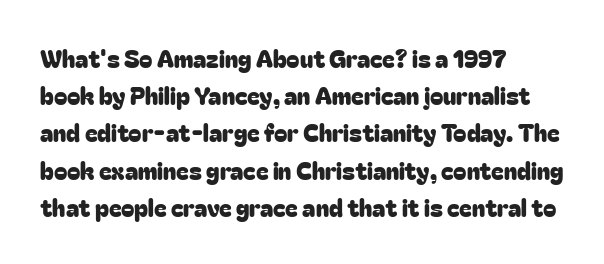
Interline gaps are of average width in this sample. The letters stand upright; this is a roman face. The face used here is rendered with its standard letterfit. Leftover space on each line is placed entirely after the last word. Beneath every word, the page is bare.
